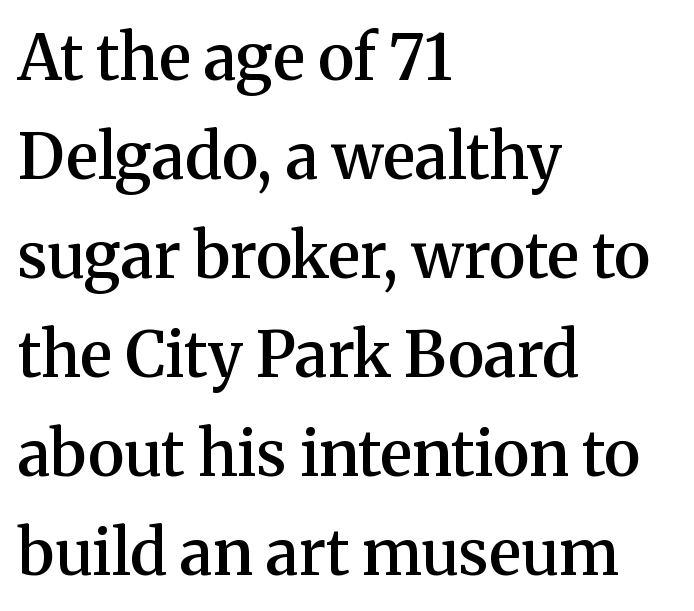
This block has exactly the height ordinary leading produces. Just letters on the line, the space beneath them empty. Varying glyph widths throughout — classic text-font behaviour. These lines were composed using upright roman letters. These lines keep a tight, regular rhythm from letter to letter.
